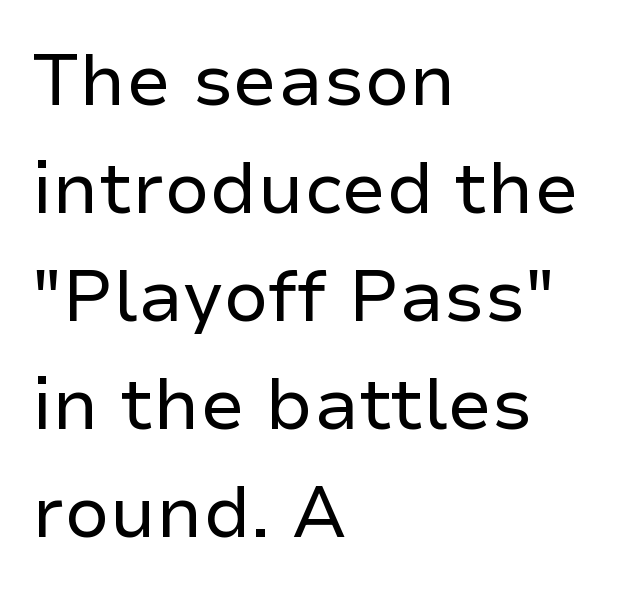
Regarding leading, the lines here are spaced in the standard way. The face looks like a standard text weight, possibly lighter. The designer went with a sans here, leaving each stem footless. Horizontally, the lines are justified to the leading edge only.
